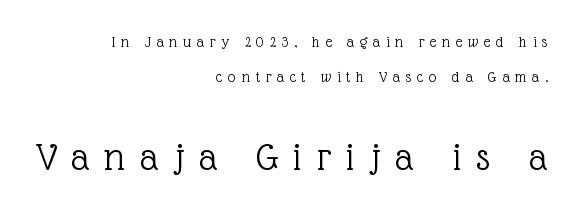
What stands out about the letter spacing? Its width — letters are far apart. Proportional: the letters do not fall into vertical columns. Notice how the passage keeps a crisp vertical edge on the right only. The designer gave the closing block more size than the opening block. Quick note: underline off. The face looks like a standard text weight, possibly lighter.
